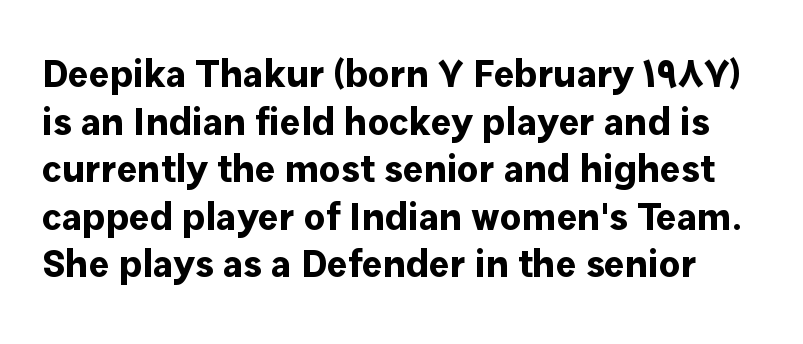
{"serif": "no", "italic": "no", "bold": "yes", "weight": "bold", "width": "normal", "stroke_contrast": "low", "x_height": "medium", "monospaced": "no", "underline": "no", "line_spacing_ratio": 1.22, "letter_spacing": "normal", "letter_spacing_em": 0.0, "glyph_px": 39}
